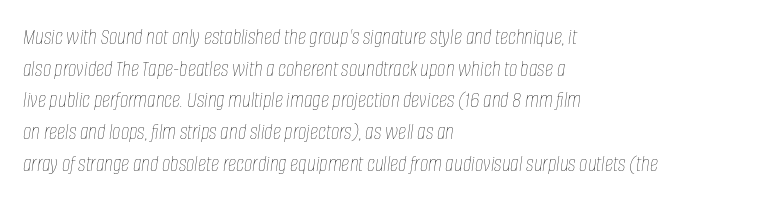
The image shows 23 px text type, italic (leaning right); set left-aligned, normal line spacing (1.38x), normal letter spacing, not underlined.
